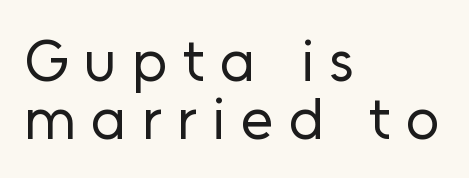
The image shows 59 px regular-weight sans-serif type, upright; set left-aligned, tight line spacing (0.98x), unusually wide letter spacing (+0.26 em), not underlined; low stroke contrast and a medium x-height.
